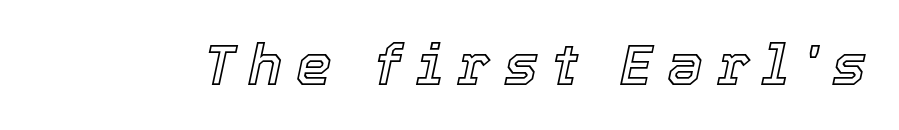
{"italic": "yes", "lean": "right", "slant_degrees": 12, "width": "normal", "x_height": "medium", "monospaced": "no", "underline": "no", "letter_spacing": "wide", "letter_spacing_em": 0.24, "glyph_px": 57}
